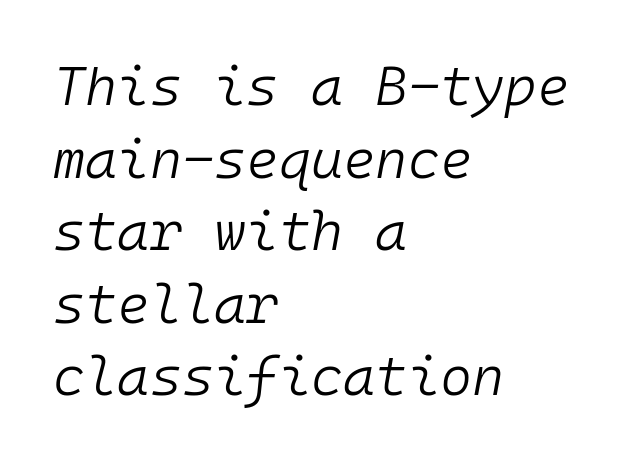
You could count columns in this text — the font is strictly monospaced. Descender tails drop into unmarked territory. The leading is moderate, giving the passage an even texture. The line texture is even and compact thanks to regular tracking. The rendering applies a slant to the glyphs. The ragged edge is on the right, which tells us the setting is flush left.
